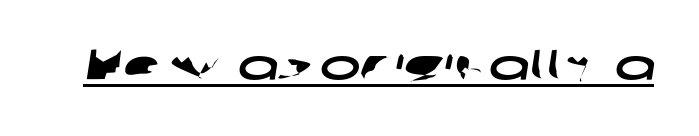
The image shows 43 px wide sans-serif type; set normal letter spacing, underlined; low stroke contrast and a medium x-height.
